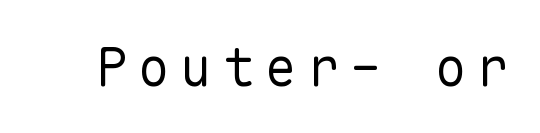
The image shows 53 px regular-weight sans-serif type, upright, monospaced; set unusually wide letter spacing (+0.2 em), not underlined; low stroke contrast and a medium x-height.
